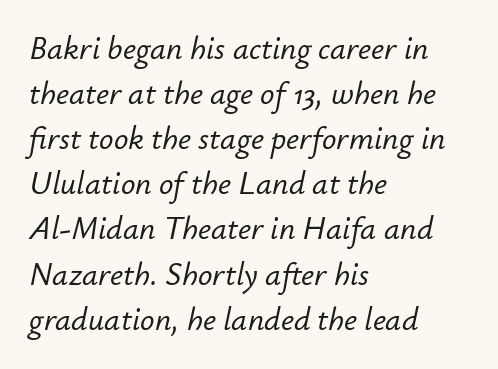
You could not count columns in this text — the font is proportionally spaced. No extra tracking has been applied to these lines. Bare-footed words on every line. Compared with a centered layout, this one pins lines to the left instead. Notice how descenders clear the ascenders below comfortably — that's standard leading. Quick note: italic.
